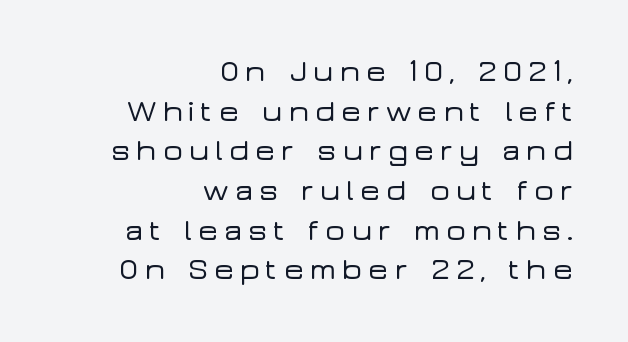
Q: Is the text italic (slanted)? A: No, it is upright.
Q: Is the typeface a serif or a sans-serif typeface? A: Sans-serif.
Q: Is the text underlined? A: No.
Q: How is the paragraph aligned? A: Right-aligned.
Q: Is the spacing between lines tight, normal or loose? A: Normal.
Q: Width (condensed, normal, or wide)? A: Wide.
Q: Stroke contrast? A: Low.
Q: x-height? A: Medium.
Q: Monospaced? A: No.
